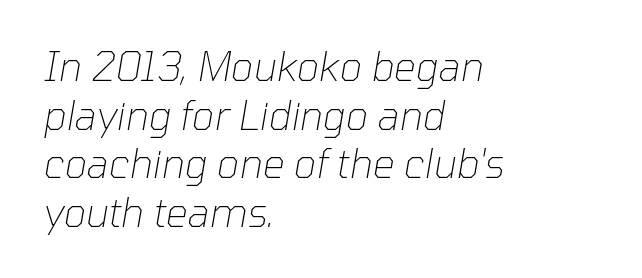
The image shows 39 px thin type, italic (leaning right); set left-aligned, normal line spacing (1.25x), normal letter spacing, not underlined; low stroke contrast and a medium x-height.
